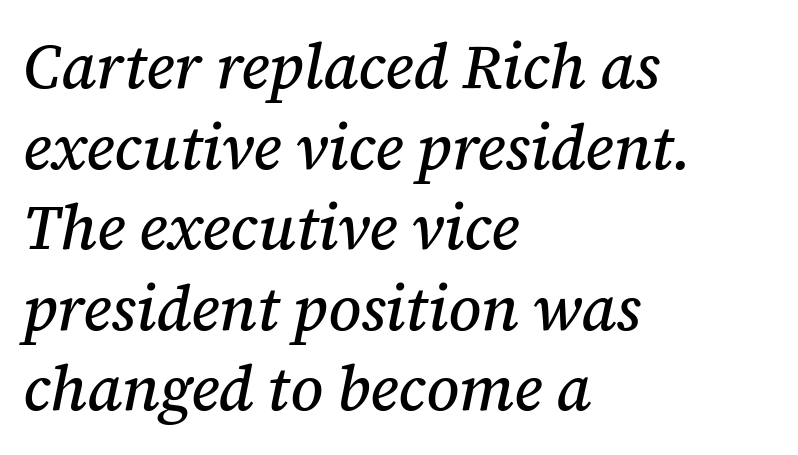
This is serif lettering, the kind often seen in printed books. Tracking here is standard; glyphs follow each other at the usual distance. Interline gaps are of average width in this sample. Line starts are locked; line ends wander.
